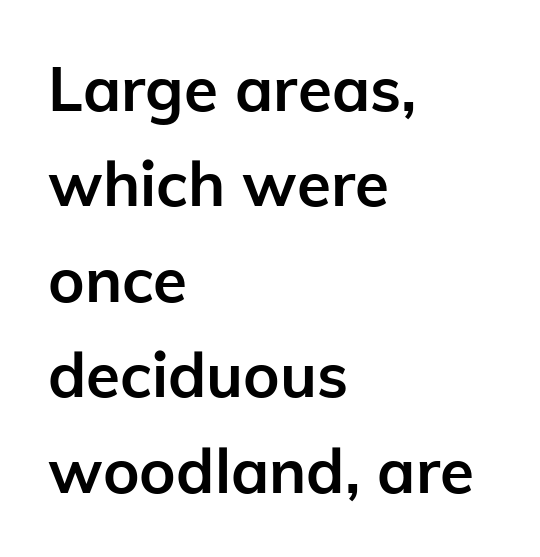
Q: Is the text bold? A: Yes.
Q: Is the text italic (slanted)? A: No, it is upright.
Q: Is the typeface a serif or a sans-serif typeface? A: Sans-serif.
Q: Is the text underlined? A: No.
Q: How is the paragraph aligned? A: Left-aligned.
Q: Is the spacing between letters normal or unusually wide? A: Normal.
Q: Is the spacing between lines tight, normal or loose? A: Normal.
Q: Width (condensed, normal, or wide)? A: Normal.
Q: Stroke contrast? A: Low.
Q: x-height? A: Medium.
Q: Monospaced? A: No.
